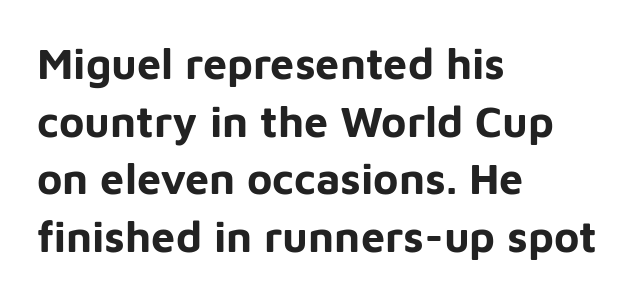
A typesetter would call this proportional, since set widths differ per character. The lines are quadded left. What stands out about the letter spacing? Nothing — it is the standard amount. Regarding serifs, this sample does without them.
